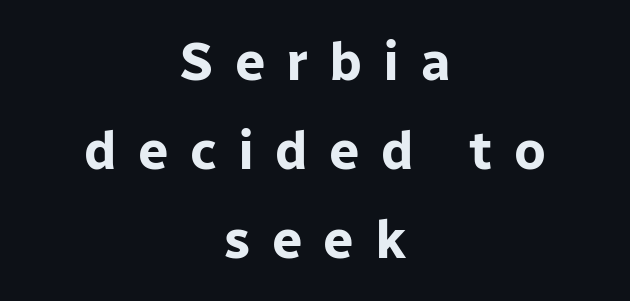
Q: Is the text bold? A: Yes.
Q: Is the text italic (slanted)? A: No, it is upright.
Q: Is the typeface a serif or a sans-serif typeface? A: Sans-serif.
Q: Is the text underlined? A: No.
Q: How is the paragraph aligned? A: Centered.
Q: Is the spacing between letters normal or unusually wide? A: Unusually wide.
Q: Is the spacing between lines tight, normal or loose? A: Normal.
Q: Width (condensed, normal, or wide)? A: Normal.
Q: Stroke contrast? A: Low.
Q: x-height? A: Medium.
Q: Monospaced? A: No.
